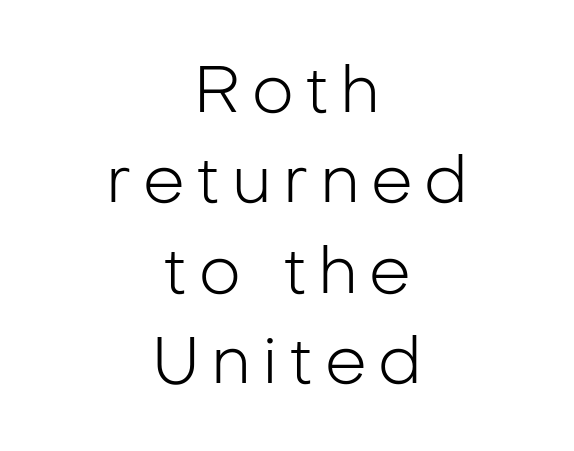
Q: Is the text bold? A: No.
Q: Is the text italic (slanted)? A: No, it is upright.
Q: Is the typeface a serif or a sans-serif typeface? A: Sans-serif.
Q: Is the text underlined? A: No.
Q: How is the paragraph aligned? A: Centered.
Q: Is the spacing between lines tight, normal or loose? A: Normal.
Q: Width (condensed, normal, or wide)? A: Normal.
Q: Stroke contrast? A: Low.
Q: x-height? A: Medium.
Q: Monospaced? A: No.
